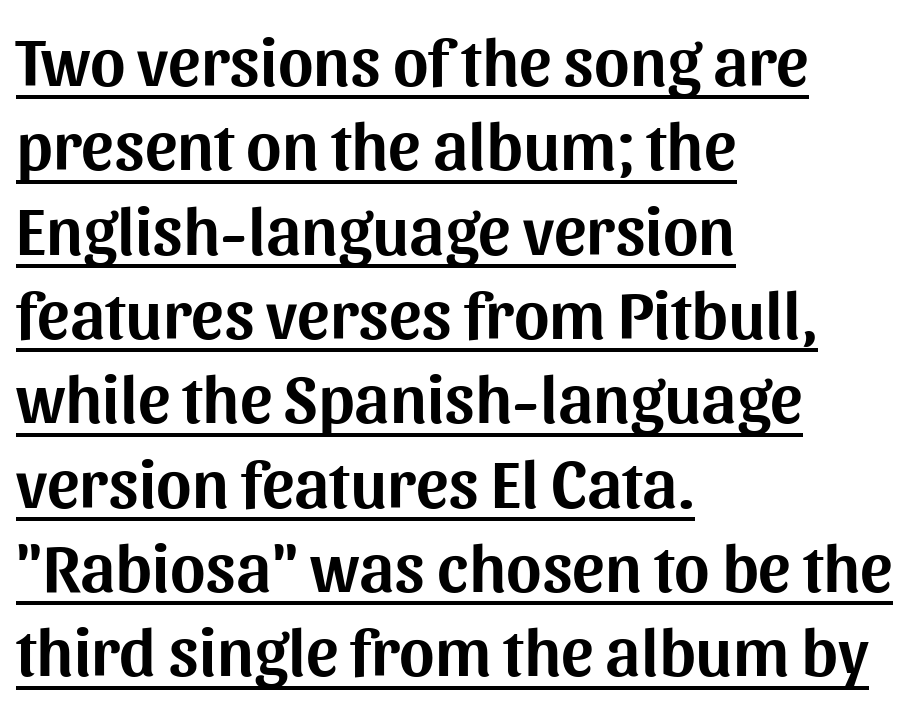
The image shows 68 px sans-serif type, upright; set left-aligned, line spacing 1.24x, normal letter spacing, underlined; medium stroke contrast and a medium x-height.
